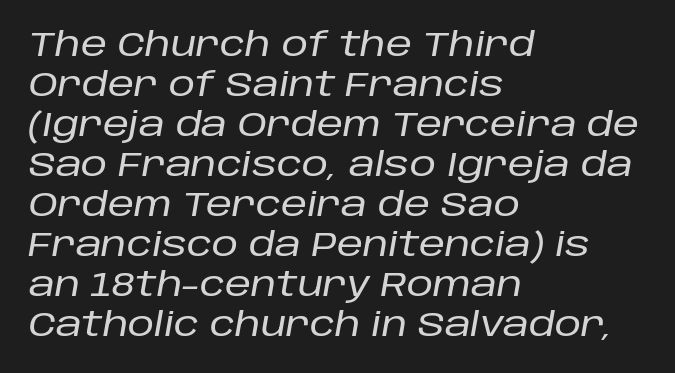
The image shows 33 px text type, italic (leaning right); set left-aligned, line spacing 1.21x, normal letter spacing, not underlined; low stroke contrast and a large x-height.
